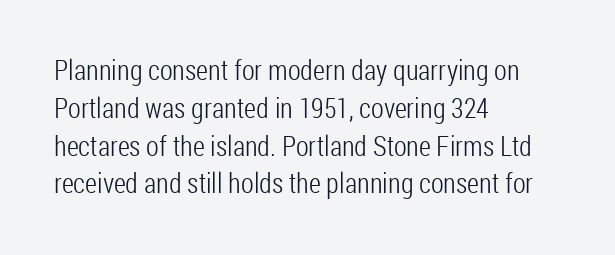
These lines are rendered in a variable-pitch font. The lettering stays uniformly vertical, giving the passage a roman look. Compared with typical paragraphs, the rows here are spaced about the same. Tracking here is standard; glyphs follow each other at the usual distance. The passage is arranged the way most books set body copy — flush left.
